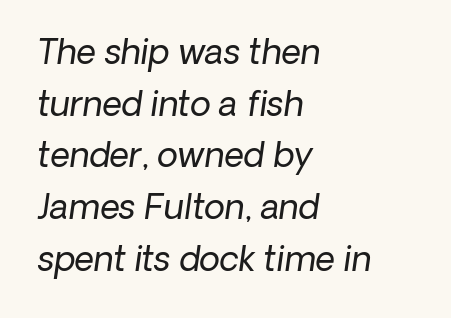
The image shows 34 px regular-weight type, italic (leaning right); set left-aligned, normal line spacing (1.52x), normal letter spacing, not underlined; low stroke contrast and a medium x-height.
